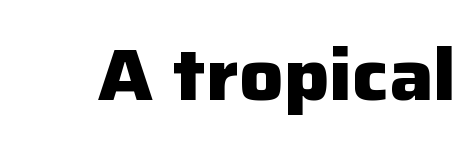
Tracking value appears to be zero — textbook default spacing. Unmarked baselines from the first word to the last. The lettering holds an erect, upright posture throughout. Heavy, bold letterforms. A typesetter would call this proportional, since set widths differ per character. What kind of face is this? One without serifs — a sans.
